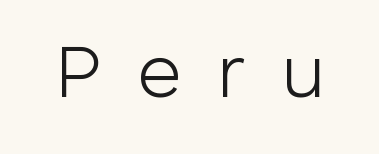
The image shows 77 px light sans-serif type, upright; set unusually wide letter spacing (+0.46 em), not underlined; low stroke contrast and a medium x-height.
